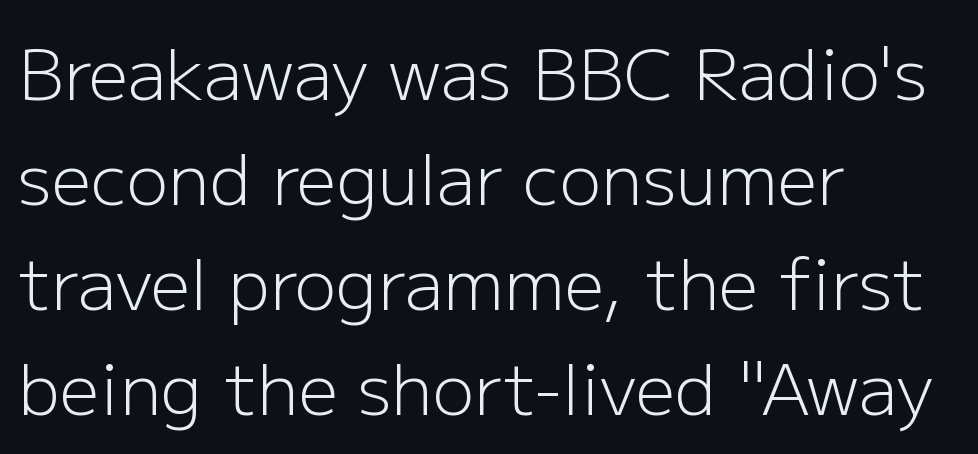
The image shows 70 px light sans-serif type, upright; set left-aligned, normal line spacing (1.5x), normal letter spacing, not underlined; low stroke contrast and a medium x-height.
